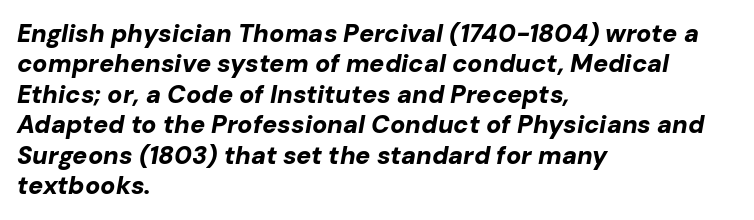
{"italic": "yes", "lean": "right", "slant_degrees": 10, "bold": "yes", "underline": "no", "align": "left", "line_spacing_ratio": 1.22, "letter_spacing": "normal", "letter_spacing_em": 0.0, "glyph_px": 25}
